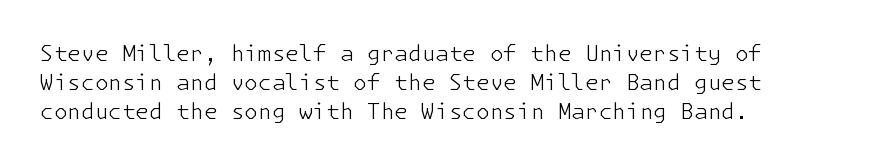
Tall strokes in this sample are plumb rather than angled. The passage shown has conventional tracking throughout. Every row of glyphs begins at an identical x-position on the left. A normal amount of white space separates one row of letters from the next. Type without underlining.
